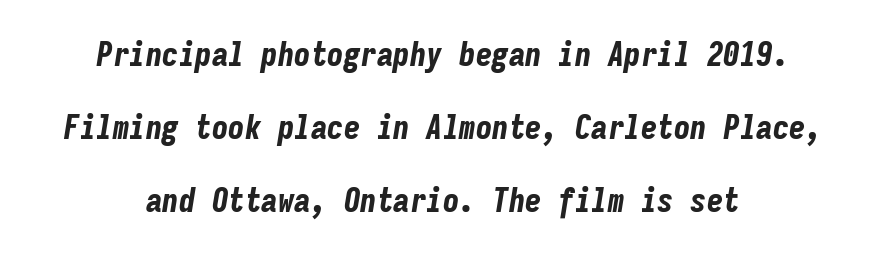
Q: Is the text bold? A: Yes.
Q: Is the text italic (slanted)? A: Yes, it leans right by about 9 degrees.
Q: Is the text underlined? A: No.
Q: How is the paragraph aligned? A: Centered.
Q: Is the spacing between letters normal or unusually wide? A: Normal.
Q: Is the spacing between lines tight, normal or loose? A: Loose.
Q: Width (condensed, normal, or wide)? A: Condensed.
Q: Stroke contrast? A: Low.
Q: x-height? A: Medium.
Q: Monospaced? A: Yes.
